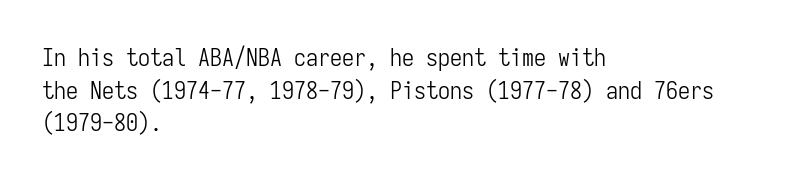
{"italic": "no", "bold": "no", "underline": "no", "align": "left", "line_spacing": "normal", "line_spacing_ratio": 1.36, "letter_spacing": "normal", "letter_spacing_em": 0.0, "glyph_px": 24}
